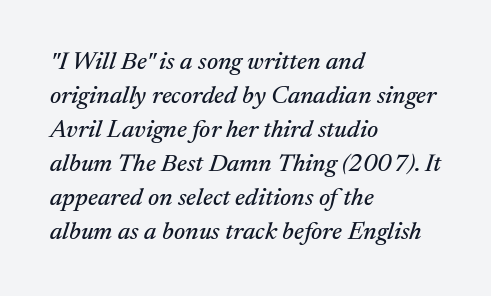
{"italic": "yes", "lean": "right", "slant_degrees": 17, "underline": "no", "align": "left", "line_spacing": "normal", "line_spacing_ratio": 1.36, "letter_spacing": "normal", "letter_spacing_em": 0.0, "glyph_px": 25}
